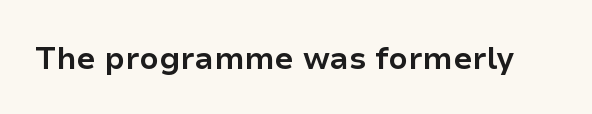
Q: Is the text bold? A: Yes.
Q: Is the text italic (slanted)? A: No, it is upright.
Q: Is the typeface a serif or a sans-serif typeface? A: Sans-serif.
Q: Is the text underlined? A: No.
Q: Is the spacing between letters normal or unusually wide? A: Normal.
Q: Width (condensed, normal, or wide)? A: Normal.
Q: Stroke contrast? A: Low.
Q: x-height? A: Medium.
Q: Monospaced? A: No.
